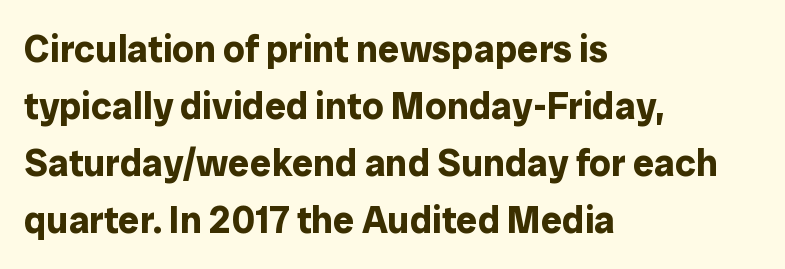
This sample is left-justified, so line endings fall wherever the words run out. Heft: maximum for text — a bold. The rendering uses natural spacing where letterforms have individual widths. Tracking here is standard; glyphs follow each other at the usual distance.
